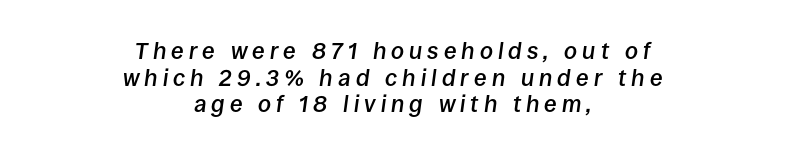
The glyphs are unaccompanied by any horizontal stroke below them. The whitespace from short lines is split evenly between both sides. The letters are spread apart with noticeably loose tracking. Slant detected: the letters are inclined. The letters are semibold — heavier than regular but short of a full bold.
